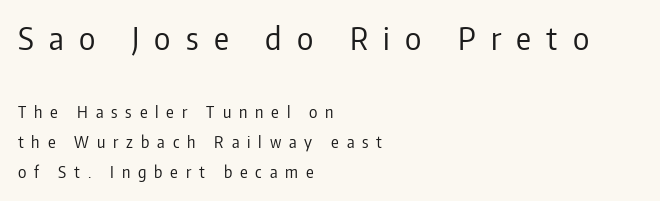
Compared with a centered layout, this one pins lines to the left instead. Someone cranked the tracking dial way up on this one. Bigger letters appear in the top chunk; the bottom chunk is reduced. Character widths vary here, with narrow letters taking less room than wide ones. Weight: not bold — regular or lighter.
